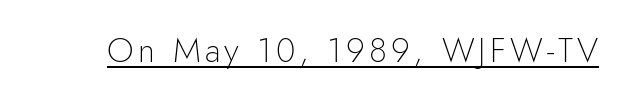
{"serif": "no", "italic": "no", "bold": "no", "weight": "light", "width": "normal", "x_height": "small", "monospaced": "no", "underline": "yes", "glyph_px": 34}
